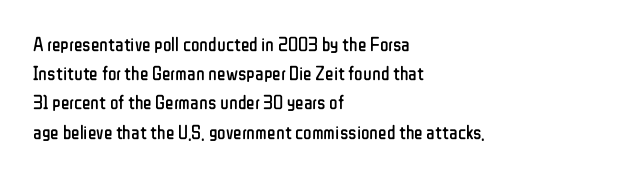
Q: Is the text bold? A: No.
Q: Is the text italic (slanted)? A: No, it is upright.
Q: Is the text underlined? A: No.
Q: How is the paragraph aligned? A: Left-aligned.
Q: Is the spacing between letters normal or unusually wide? A: Normal.
Q: Is the spacing between lines tight, normal or loose? A: Normal.
